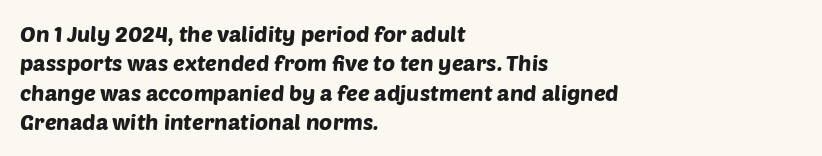
Beneath every word, the page is bare. Caption: multi-line text, flush left, ragged right. In terms of leading, this rendering sits right in the middle. This rendering leaves character spacing at its baseline value.
